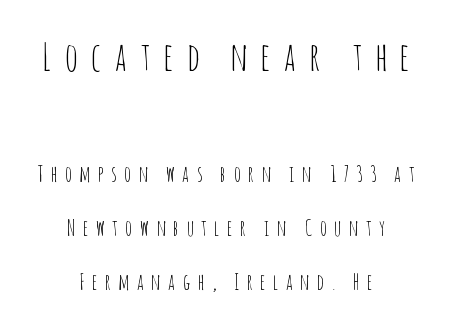
The image shows 39 px thin, condensed sans-serif type, upright; set centered, loose line spacing (2.47x), unusually wide letter spacing (+0.34 em), not underlined; the first (top) block is 1.77x larger; low stroke contrast and a large x-height.
